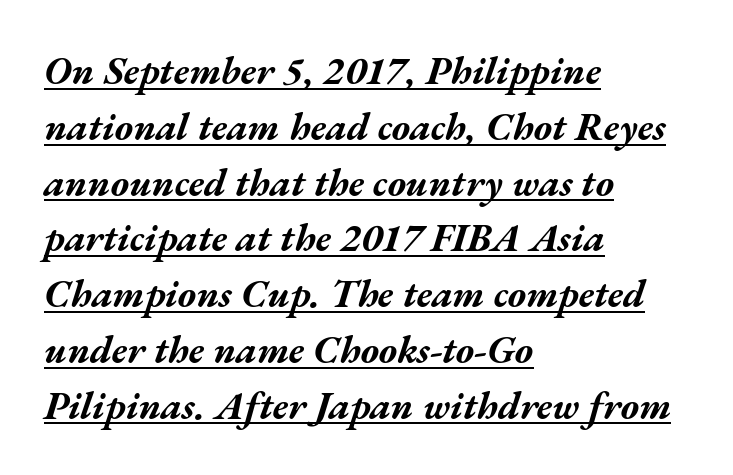
In designer terms, the underline attribute is active on this setting. The rendering anchors every line to the left-hand side. Tall strokes in this sample are angled rather than plumb. Default kerning and tracking; the words read as compact shapes. This sample has the flowing, uneven cadence of proportional lettering.
